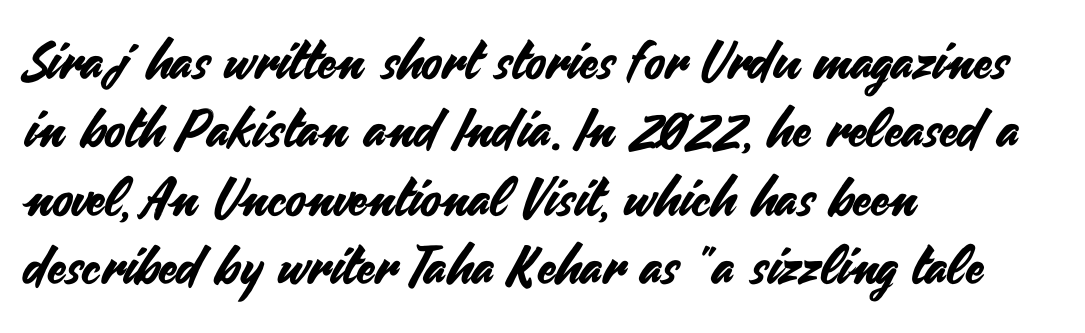
Teacher's note: observe the even left margin — that is flush-left alignment. The line texture is even and compact thanks to regular tracking. The rendering uses natural spacing where letterforms have individual widths. Type style note: lacks serifs.
